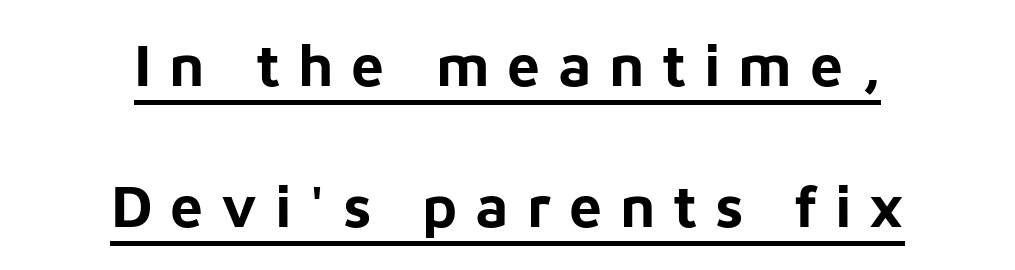
{"serif": "no", "italic": "no", "bold": "yes", "weight": "bold", "width": "normal", "stroke_contrast": "low", "x_height": "medium", "monospaced": "no", "underline": "yes", "align": "center", "line_spacing": "loose", "line_spacing_ratio": 2.39, "letter_spacing": "wide", "letter_spacing_em": 0.3, "glyph_px": 59}
